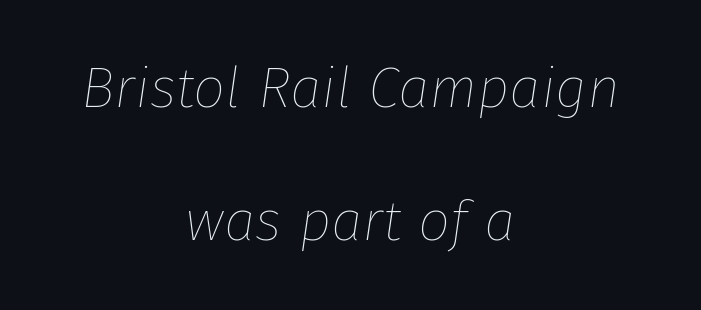
{"italic": "yes", "lean": "right", "slant_degrees": 8, "bold": "no", "weight": "thin", "width": "normal", "stroke_contrast": "low", "x_height": "medium", "monospaced": "no", "underline": "no", "align": "center", "line_spacing": "loose", "line_spacing_ratio": 2.34, "letter_spacing": "normal", "letter_spacing_em": 0.0, "glyph_px": 57}
